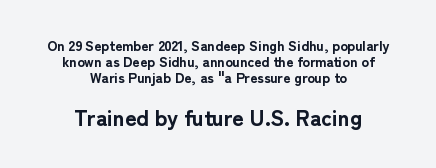
The image shows 22 px bold type, upright; set centered, line spacing 1.16x, normal letter spacing, not underlined; the second (bottom) block is 1.57x larger.
